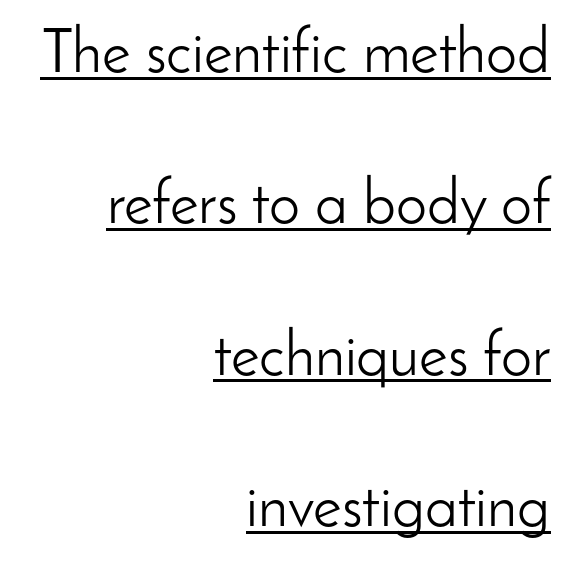
The image shows 62 px light sans-serif type, upright; set right-aligned, loose line spacing (2.44x), normal letter spacing, underlined; low stroke contrast and a small x-height.
